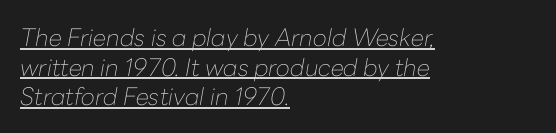
Q: Is the text bold? A: No.
Q: Is the text italic (slanted)? A: Yes, it leans right by about 10 degrees.
Q: Is the text underlined? A: Yes.
Q: How is the paragraph aligned? A: Left-aligned.
Q: Is the spacing between letters normal or unusually wide? A: Normal.
